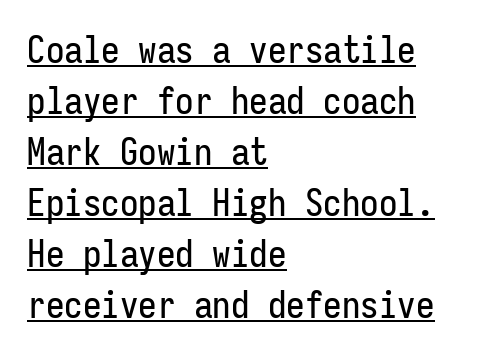
{"serif": "no", "italic": "no", "width": "condensed", "stroke_contrast": "low", "x_height": "medium", "monospaced": "yes", "underline": "yes", "align": "left", "line_spacing": "normal", "line_spacing_ratio": 1.38, "letter_spacing": "normal", "letter_spacing_em": 0.0, "glyph_px": 37}
